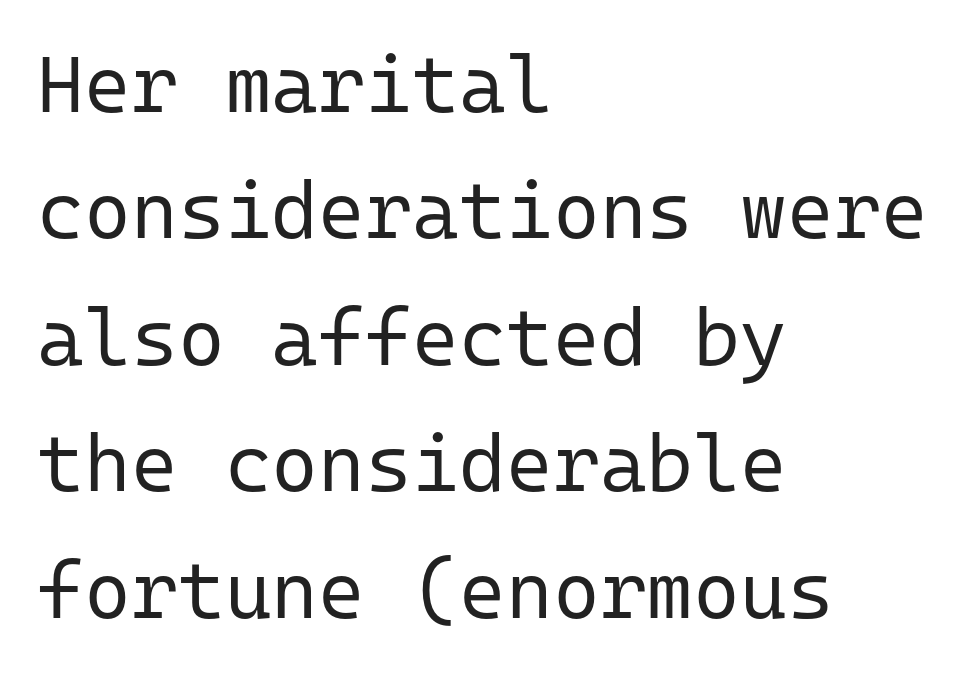
{"serif": "no", "italic": "no", "bold": "no", "weight": "regular", "width": "normal", "stroke_contrast": "low", "x_height": "medium", "monospaced": "yes", "underline": "no", "align": "left", "line_spacing": "normal", "line_spacing_ratio": 1.58, "letter_spacing": "normal", "letter_spacing_em": 0.0, "glyph_px": 80}
